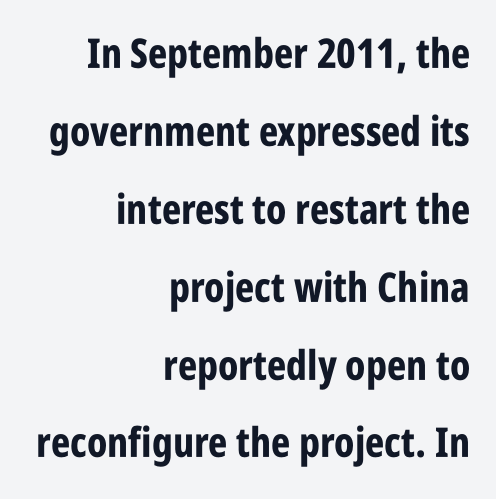
{"serif": "no", "italic": "no", "bold": "yes", "weight": "bold", "width": "condensed", "stroke_contrast": "low", "x_height": "large", "monospaced": "no", "underline": "no", "align": "right", "line_spacing": "loose", "line_spacing_ratio": 1.9, "letter_spacing": "normal", "letter_spacing_em": 0.0, "glyph_px": 41}
